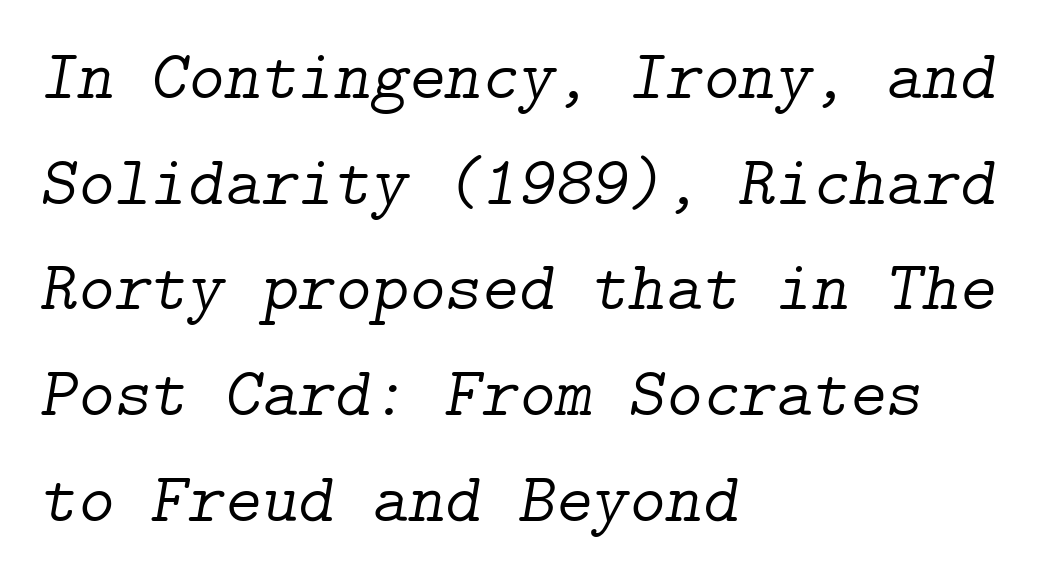
Evenly set lines give the paragraph a standard silhouette. The horizontal fit of the characters is conventional and even. The axis of the letterforms is tilted away from vertical. No chunkiness to these letters — they're not bold. Clear beneath every line of the passage. Small tapered or slab feet sit at the stroke ends, so this counts as serif.
